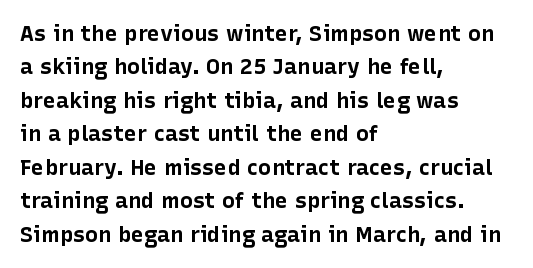
Q: Is the text bold? A: Yes.
Q: Is the text italic (slanted)? A: No, it is upright.
Q: Is the text underlined? A: No.
Q: How is the paragraph aligned? A: Left-aligned.
Q: Is the spacing between letters normal or unusually wide? A: Normal.
Q: Is the spacing between lines tight, normal or loose? A: Normal.
